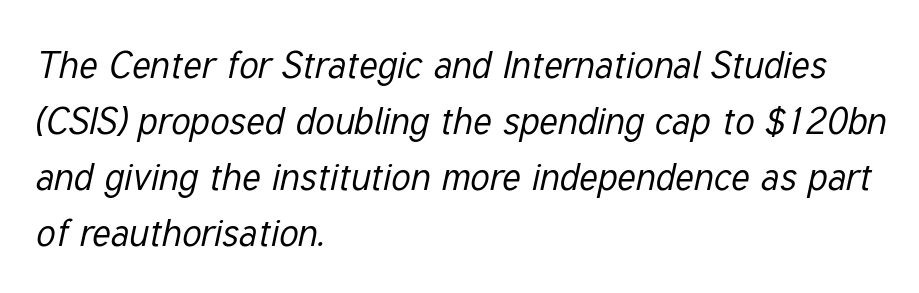
The image shows 38 px regular-weight, condensed type, italic (leaning right); set left-aligned, normal line spacing (1.47x), normal letter spacing, not underlined; low stroke contrast and a medium x-height.
